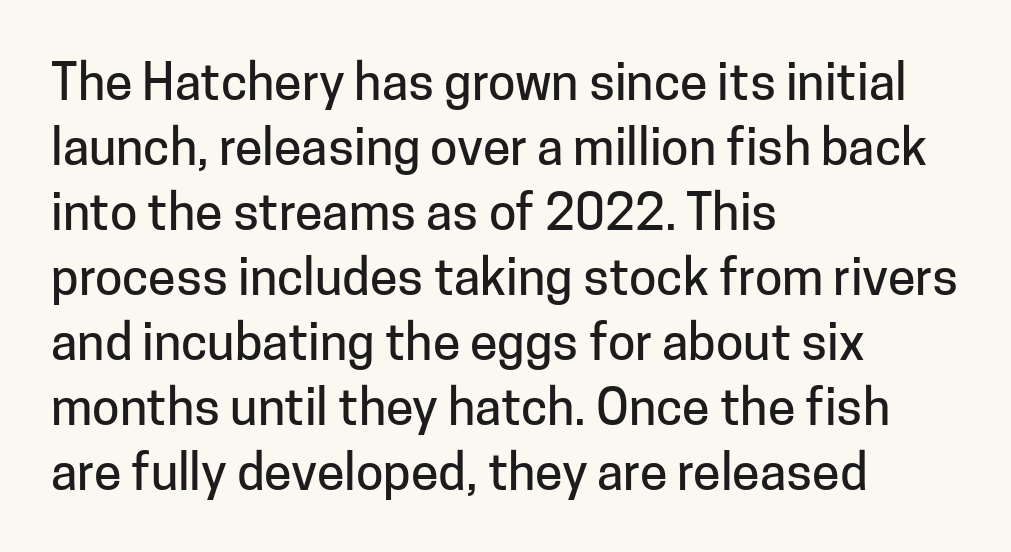
Q: Is the text italic (slanted)? A: No, it is upright.
Q: Is the typeface a serif or a sans-serif typeface? A: Sans-serif.
Q: Is the text underlined? A: No.
Q: How is the paragraph aligned? A: Left-aligned.
Q: Is the spacing between letters normal or unusually wide? A: Normal.
Q: Is the spacing between lines tight, normal or loose? A: Normal.
Q: Width (condensed, normal, or wide)? A: Normal.
Q: Stroke contrast? A: Low.
Q: x-height? A: Medium.
Q: Monospaced? A: No.
